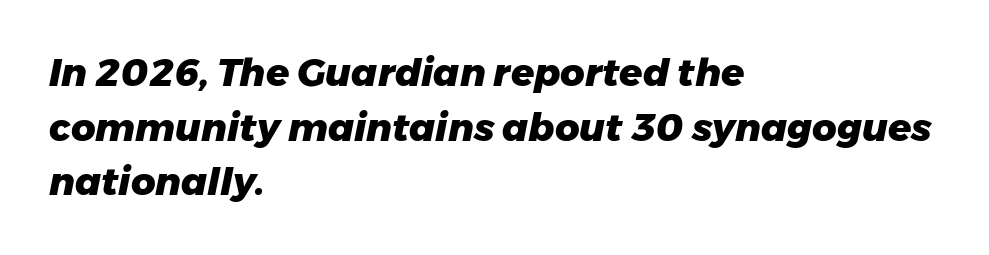
{"italic": "yes", "lean": "right", "slant_degrees": 11, "bold": "yes", "weight": "heavy", "width": "normal", "stroke_contrast": "low", "x_height": "medium", "monospaced": "no", "underline": "no", "align": "left", "line_spacing": "normal", "line_spacing_ratio": 1.44, "letter_spacing": "normal", "letter_spacing_em": 0.0, "glyph_px": 38}
